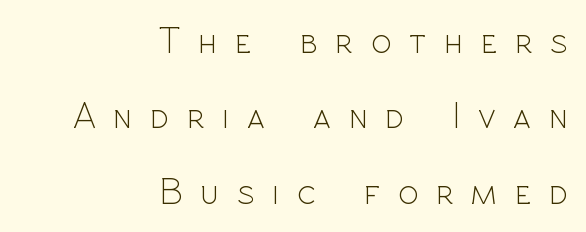
Q: Is the text bold? A: No.
Q: Is the text italic (slanted)? A: No, it is upright.
Q: Is the typeface a serif or a sans-serif typeface? A: Sans-serif.
Q: Is the text underlined? A: No.
Q: How is the paragraph aligned? A: Right-aligned.
Q: Is the spacing between letters normal or unusually wide? A: Unusually wide.
Q: Is the spacing between lines tight, normal or loose? A: Loose.
Q: Width (condensed, normal, or wide)? A: Normal.
Q: x-height? A: Medium.
Q: Monospaced? A: No.
